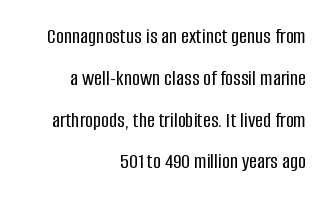
{"italic": "no", "underline": "no", "align": "right", "line_spacing": "loose", "line_spacing_ratio": 1.9, "letter_spacing": "normal", "letter_spacing_em": 0.0, "glyph_px": 22}
